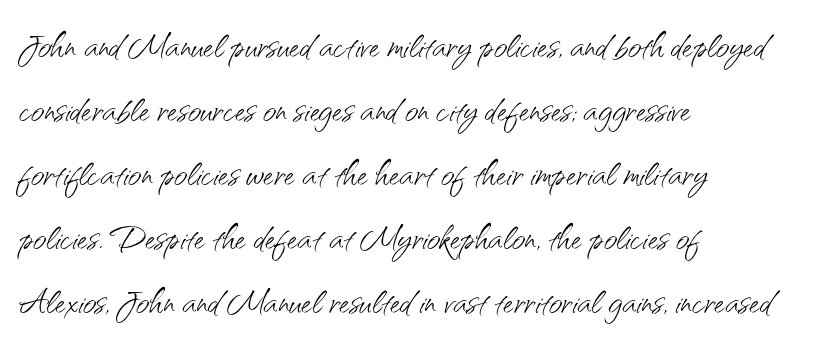
A quiet, ordinary-to-light weight characterises the typeface. A student would call this left alignment; a typographer would say flush left, rag right. The block of text has a typical density, with ordinary space between rows. The passage shown is typeset with a sans-serif family. The letters sit at their default tracking, neither squeezed nor spread.
